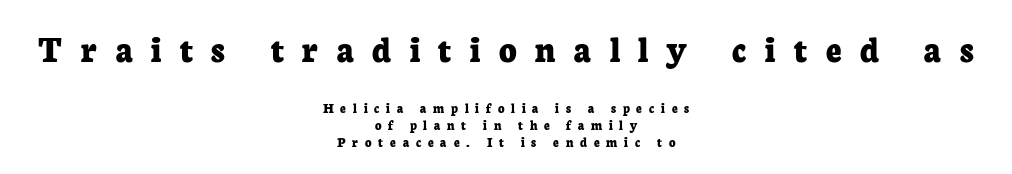
Little horizontal feet cap the strokes, marking this as serif type. Honestly, the letter spacing is so wide it's the main thing you notice. Proportional: the letters do not fall into vertical columns. Heft: maximum for text — a bold.
